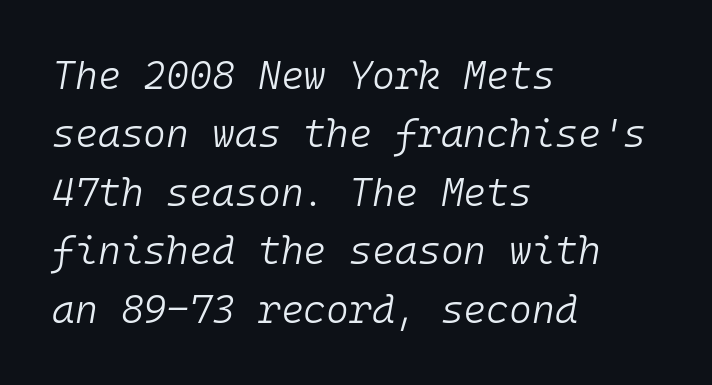
{"italic": "yes", "lean": "right", "slant_degrees": 10, "bold": "no", "weight": "light", "width": "normal", "stroke_contrast": "low", "x_height": "medium", "monospaced": "yes", "underline": "no", "align": "left", "line_spacing": "normal", "line_spacing_ratio": 1.5, "letter_spacing": "normal", "letter_spacing_em": 0.0, "glyph_px": 39}
